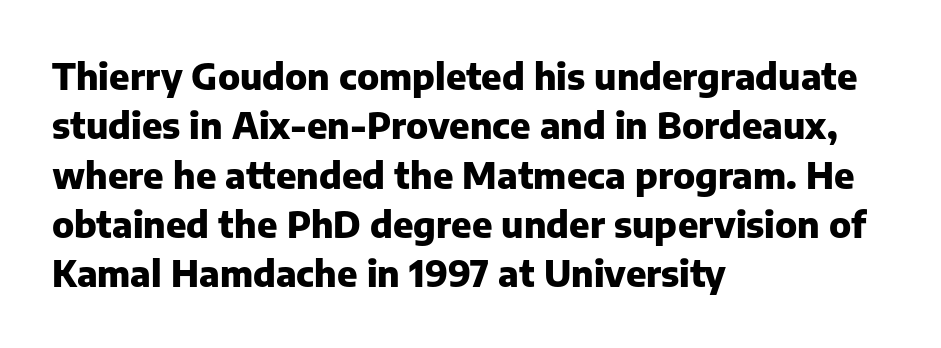
Q: Is the text bold? A: Yes.
Q: Is the text italic (slanted)? A: No, it is upright.
Q: Is the typeface a serif or a sans-serif typeface? A: Sans-serif.
Q: Is the text underlined? A: No.
Q: How is the paragraph aligned? A: Left-aligned.
Q: Is the spacing between letters normal or unusually wide? A: Normal.
Q: Is the spacing between lines tight, normal or loose? A: Normal.
Q: Width (condensed, normal, or wide)? A: Normal.
Q: Stroke contrast? A: Low.
Q: x-height? A: Medium.
Q: Monospaced? A: No.
